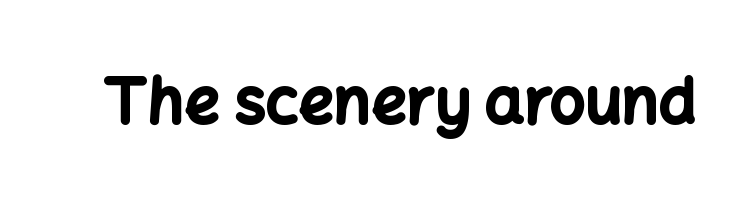
Q: Is the text bold? A: Yes.
Q: Is the text italic (slanted)? A: No, it is upright.
Q: Is the typeface a serif or a sans-serif typeface? A: Sans-serif.
Q: Is the text underlined? A: No.
Q: Is the spacing between letters normal or unusually wide? A: Normal.
Q: Width (condensed, normal, or wide)? A: Normal.
Q: Stroke contrast? A: Low.
Q: x-height? A: Medium.
Q: Monospaced? A: No.
